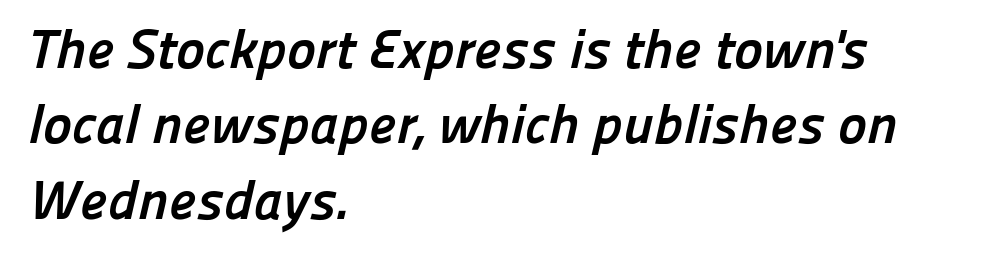
The image shows 55 px semibold sans-serif type; set left-aligned, normal line spacing (1.37x), normal letter spacing, not underlined; low stroke contrast and a medium x-height.
